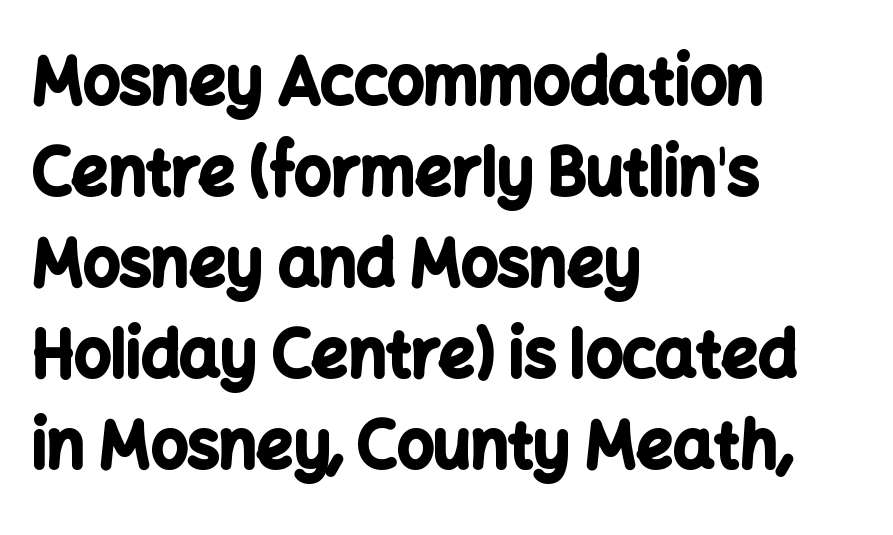
Honestly, there is no underline to notice here at all. The typesetting leans heavy: a genuine bold. Observe the absence of serifs on each vertical stroke in this sample. Words appear dense and cohesive because spacing is normal. Character widths vary here, with narrow letters taking less room than wide ones.
